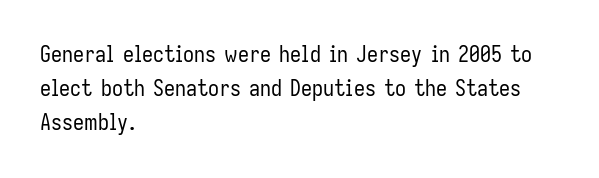
Q: Is the text bold? A: No.
Q: Is the text italic (slanted)? A: No, it is upright.
Q: Is the text underlined? A: No.
Q: How is the paragraph aligned? A: Left-aligned.
Q: Is the spacing between letters normal or unusually wide? A: Normal.
Q: Is the spacing between lines tight, normal or loose? A: Normal.
